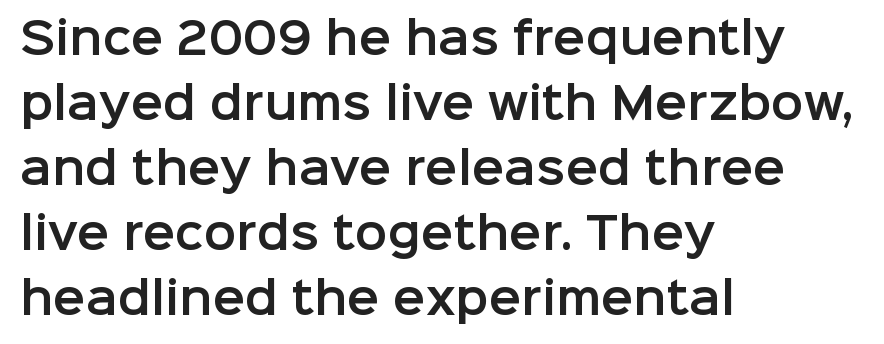
{"serif": "no", "italic": "no", "width": "normal", "stroke_contrast": "low", "x_height": "medium", "monospaced": "no", "underline": "no", "align": "left", "line_spacing": "normal", "line_spacing_ratio": 1.51, "letter_spacing": "normal", "letter_spacing_em": 0.0, "glyph_px": 43}
